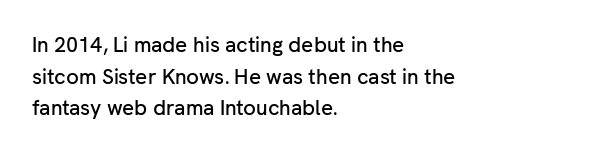
The image shows 21 px text type, upright; set left-aligned, normal line spacing (1.51x), normal letter spacing, not underlined.
